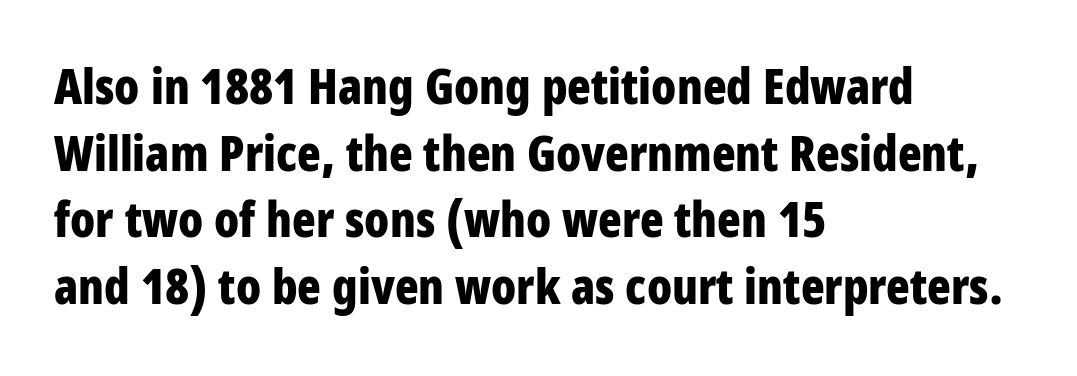
Q: Is the text bold? A: Yes.
Q: Is the text italic (slanted)? A: No, it is upright.
Q: Is the typeface a serif or a sans-serif typeface? A: Sans-serif.
Q: Is the text underlined? A: No.
Q: How is the paragraph aligned? A: Left-aligned.
Q: Is the spacing between letters normal or unusually wide? A: Normal.
Q: Is the spacing between lines tight, normal or loose? A: Normal.
Q: Width (condensed, normal, or wide)? A: Condensed.
Q: Stroke contrast? A: Low.
Q: x-height? A: Large.
Q: Monospaced? A: No.
